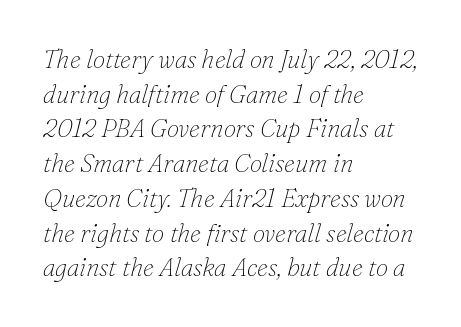
The image shows 25 px text type, italic (leaning right); set left-aligned, normal line spacing (1.39x), normal letter spacing, not underlined.
